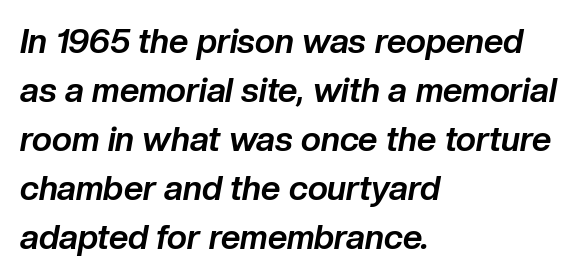
Q: Is the text bold? A: Yes.
Q: Is the text italic (slanted)? A: Yes, it leans right by about 10 degrees.
Q: Is the text underlined? A: No.
Q: How is the paragraph aligned? A: Left-aligned.
Q: Is the spacing between letters normal or unusually wide? A: Normal.
Q: Is the spacing between lines tight, normal or loose? A: Normal.
Q: Width (condensed, normal, or wide)? A: Normal.
Q: Stroke contrast? A: Low.
Q: x-height? A: Medium.
Q: Monospaced? A: No.
